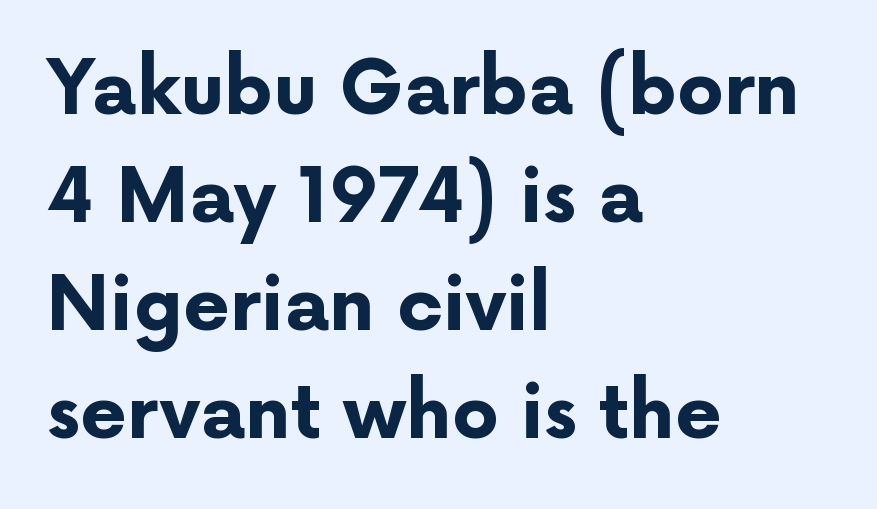
In CSS terms this would be text-align: left. Unmarked baselines from the first word to the last. These lines carry a lot of weight — the face is fully bold. Nope, no serifs anywhere on these letters. Characters remain perfectly vertical along every line.
